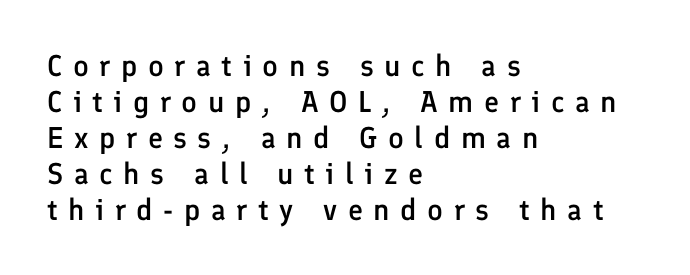
Q: Is the text bold? A: Semi-bold.
Q: Is the text italic (slanted)? A: No, it is upright.
Q: Is the typeface a serif or a sans-serif typeface? A: Sans-serif.
Q: Is the text underlined? A: No.
Q: How is the paragraph aligned? A: Left-aligned.
Q: Is the spacing between letters normal or unusually wide? A: Unusually wide.
Q: Width (condensed, normal, or wide)? A: Normal.
Q: Stroke contrast? A: Low.
Q: x-height? A: Medium.
Q: Monospaced? A: No.
